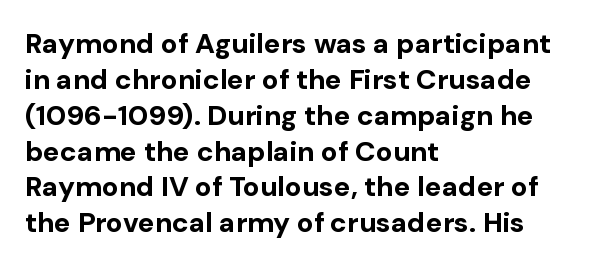
A student would call this left alignment; a typographer would say flush left, rag right. Caption: bold face, heavy strokes. Nope, not italic — everything's standing straight. Compared with typical paragraphs, the rows here are spaced about the same. Type style note: lacks serifs. Bare-footed words on every line.
